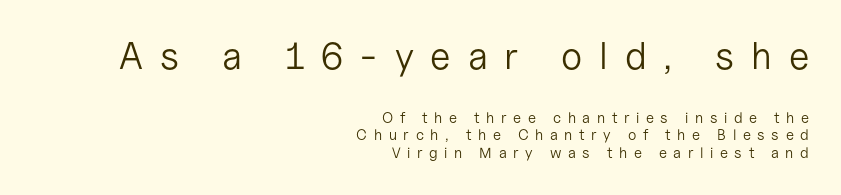
Q: Is the text bold? A: No.
Q: Is the text italic (slanted)? A: No, it is upright.
Q: Is the typeface a serif or a sans-serif typeface? A: Sans-serif.
Q: Is the text underlined? A: No.
Q: How is the paragraph aligned? A: Right-aligned.
Q: Is the spacing between letters normal or unusually wide? A: Unusually wide.
Q: Which block of text is set in a larger size, the first (top) or the second (bottom)? A: The first (top) one.
Q: Width (condensed, normal, or wide)? A: Normal.
Q: Stroke contrast? A: Low.
Q: x-height? A: Medium.
Q: Monospaced? A: No.
